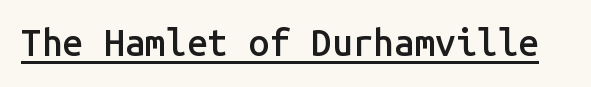
Q: Is the text bold? A: Semi-bold.
Q: Is the text italic (slanted)? A: No, it is upright.
Q: Is the typeface a serif or a sans-serif typeface? A: Sans-serif.
Q: Is the text underlined? A: Yes.
Q: Is the spacing between letters normal or unusually wide? A: Normal.
Q: Width (condensed, normal, or wide)? A: Normal.
Q: Stroke contrast? A: Low.
Q: x-height? A: Medium.
Q: Monospaced? A: Yes.
